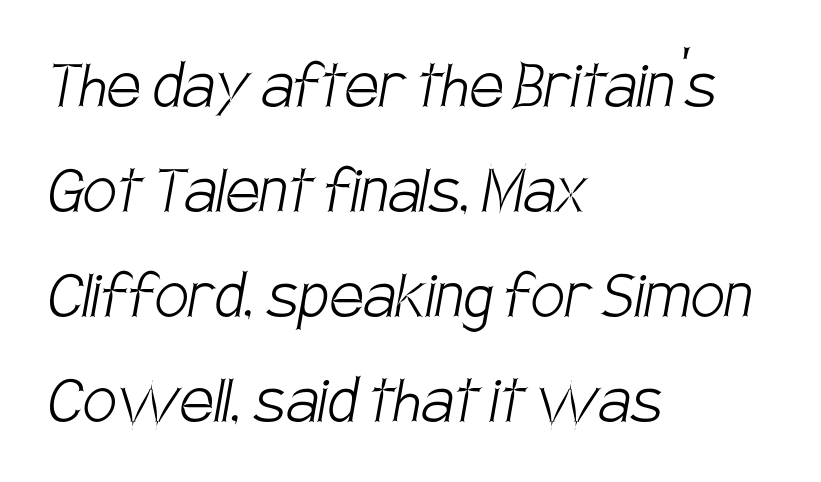
The letterforms sit at book weight or below. Compared with typical paragraphs, the rows here are spaced about the same. This rendering features lettering with no underline. Proportional: the letters do not fall into vertical columns. The face used here is rendered with its standard letterfit. In CSS terms this would be text-align: left.
